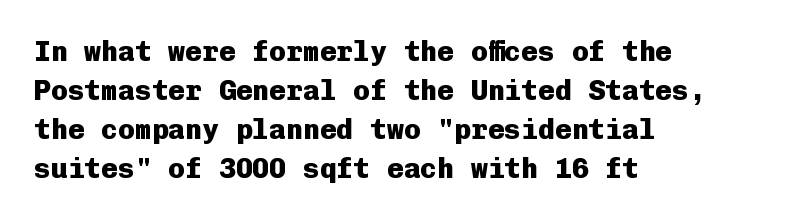
Is the letter spacing exaggerated? No — it looks like the ordinary default. Pretty heavy lettering here — definitely bold. Ordinary non-slanted type is in use. Monospaced: the letters line up in strict vertical columns. Each row of text sits above clean, open space.
